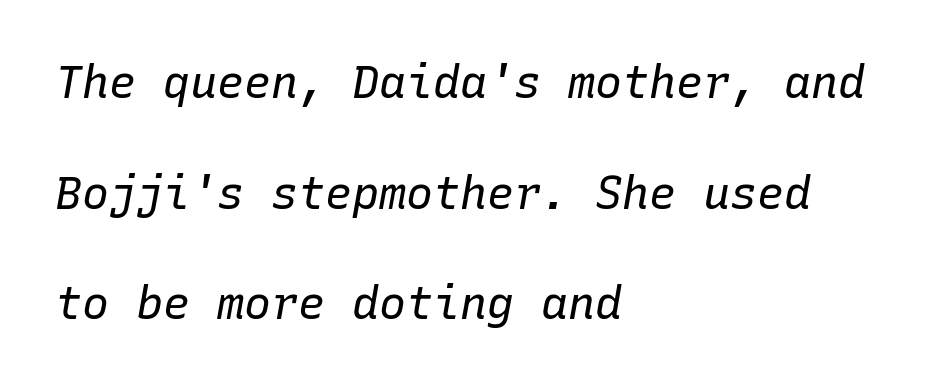
Successive baselines arrive slowly, with a big drop between each. When letters slant like this, we call the style italic. Weight: regular or lighter. Monospaced: the letters line up in strict vertical columns. Words float on clear page, feet unadorned. The compositor pushed each line to the left boundary.
